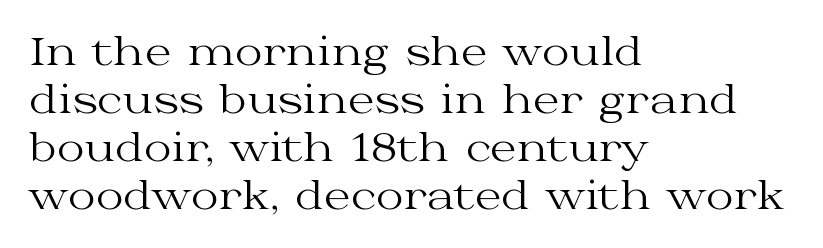
Reading down the block, your eye returns to a fixed left position each line. No extra ink here — the face is not bold. Quick note: underline off. A roman cut, with each character standing at attention. The block of text has a typical density, with ordinary space between rows.
